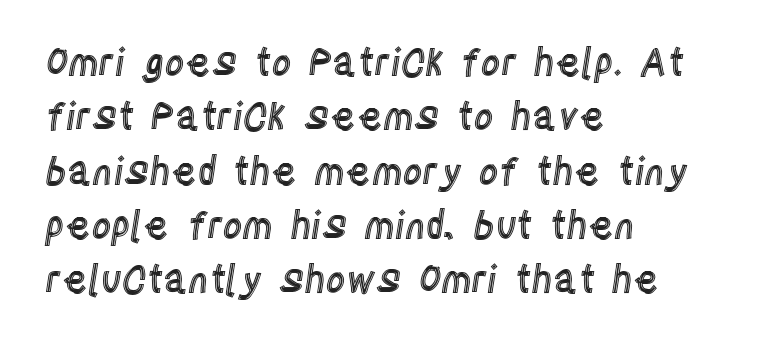
The image shows 38 px condensed type; set left-aligned, normal line spacing (1.43x), normal letter spacing, not underlined; a large x-height.
